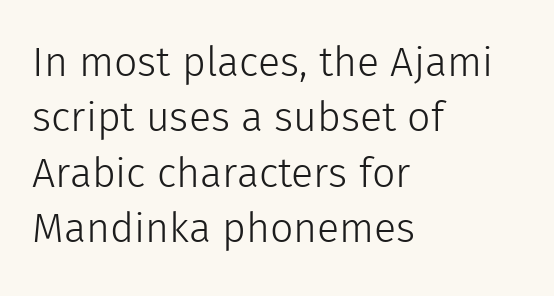
Q: Is the text bold? A: No.
Q: Is the text italic (slanted)? A: No, it is upright.
Q: Is the typeface a serif or a sans-serif typeface? A: Sans-serif.
Q: Is the text underlined? A: No.
Q: How is the paragraph aligned? A: Left-aligned.
Q: Is the spacing between letters normal or unusually wide? A: Normal.
Q: Is the spacing between lines tight, normal or loose? A: Normal.
Q: Width (condensed, normal, or wide)? A: Normal.
Q: x-height? A: Medium.
Q: Monospaced? A: No.
